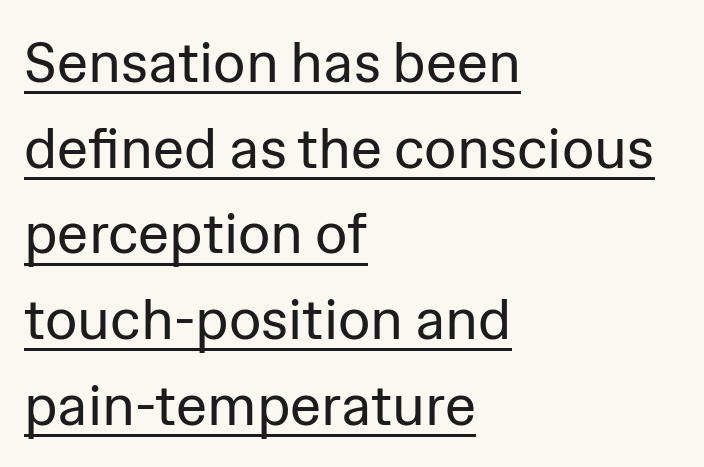
Q: Is the text bold? A: No.
Q: Is the text italic (slanted)? A: No, it is upright.
Q: Is the typeface a serif or a sans-serif typeface? A: Sans-serif.
Q: Is the text underlined? A: Yes.
Q: How is the paragraph aligned? A: Left-aligned.
Q: Is the spacing between letters normal or unusually wide? A: Normal.
Q: Is the spacing between lines tight, normal or loose? A: Normal.
Q: Width (condensed, normal, or wide)? A: Normal.
Q: Stroke contrast? A: Low.
Q: x-height? A: Medium.
Q: Monospaced? A: No.
